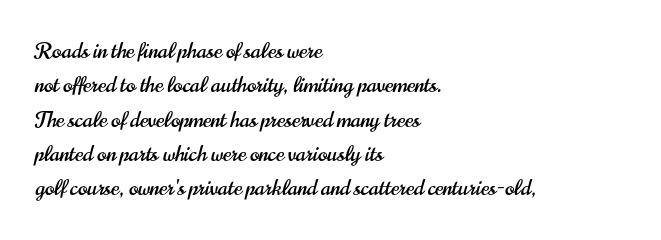
Teacher's note: observe the even left margin — that is flush-left alignment. The passage shown has conventional tracking throughout. The block of text has a typical density, with ordinary space between rows. The area under the type is left untouched.
